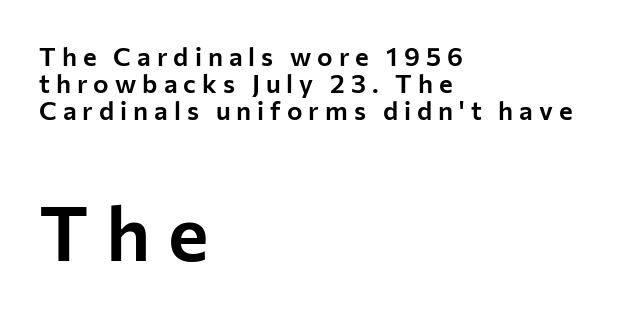
{"serif": "no", "italic": "no", "width": "normal", "stroke_contrast": "low", "x_height": "medium", "monospaced": "no", "underline": "no", "align": "left", "line_spacing": "tight", "line_spacing_ratio": 1.04, "letter_spacing": "wide", "letter_spacing_em": 0.23, "larger_block": "second", "size_ratio": 2.96, "glyph_px": 77}
